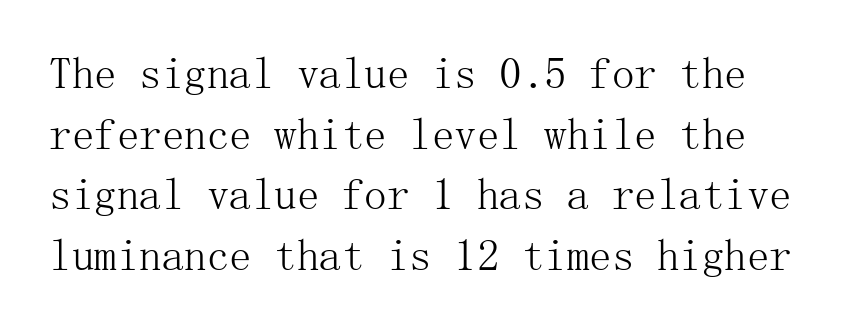
Vertically, the passage feels balanced, rows spaced as you'd expect. Underlining? Definitely not there. Letter spacing: default. Think standard paragraph weight, or any step lighter than that. Unlike a clean sans, this face finishes its strokes with serifs. Is there any slant? The stems are plumb.
